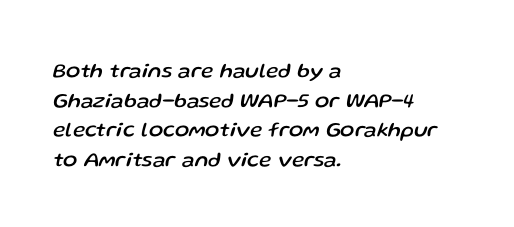
Leading: standard. The horizontal fit of the characters is conventional and even. Quick note: underline off. Yep, that's italic — everything's leaning.
